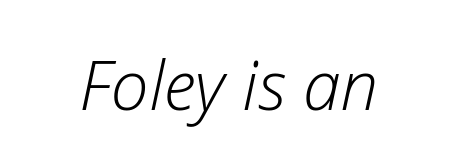
{"italic": "yes", "lean": "right", "slant_degrees": 12, "bold": "no", "weight": "light", "width": "normal", "stroke_contrast": "low", "x_height": "medium", "monospaced": "no", "underline": "no", "letter_spacing": "normal", "letter_spacing_em": 0.0, "glyph_px": 68}
